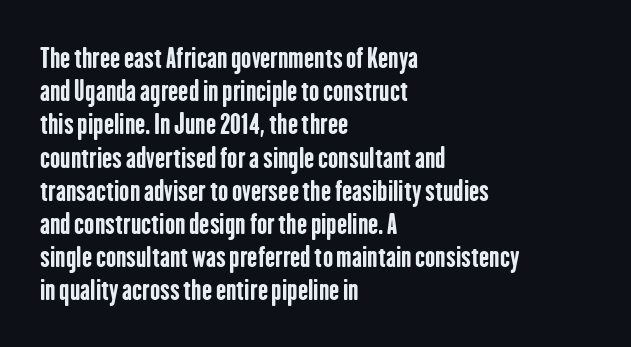
The image shows 27 px bold type, upright; set left-aligned, line spacing 1.23x, normal letter spacing, not underlined.
